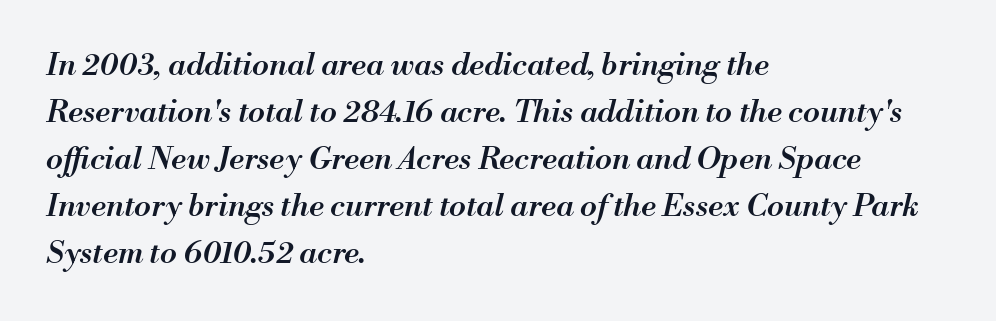
Q: Is the text bold? A: Semi-bold.
Q: Is the text italic (slanted)? A: Yes, it leans right by about 13 degrees.
Q: Is the text underlined? A: No.
Q: How is the paragraph aligned? A: Left-aligned.
Q: Is the spacing between letters normal or unusually wide? A: Normal.
Q: Is the spacing between lines tight, normal or loose? A: Normal.
Q: Width (condensed, normal, or wide)? A: Normal.
Q: Stroke contrast? A: Medium.
Q: x-height? A: Small.
Q: Monospaced? A: No.
